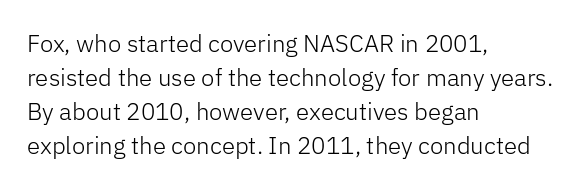
Q: Is the text bold? A: No.
Q: Is the text italic (slanted)? A: No, it is upright.
Q: Is the text underlined? A: No.
Q: How is the paragraph aligned? A: Left-aligned.
Q: Is the spacing between letters normal or unusually wide? A: Normal.
Q: Is the spacing between lines tight, normal or loose? A: Normal.
